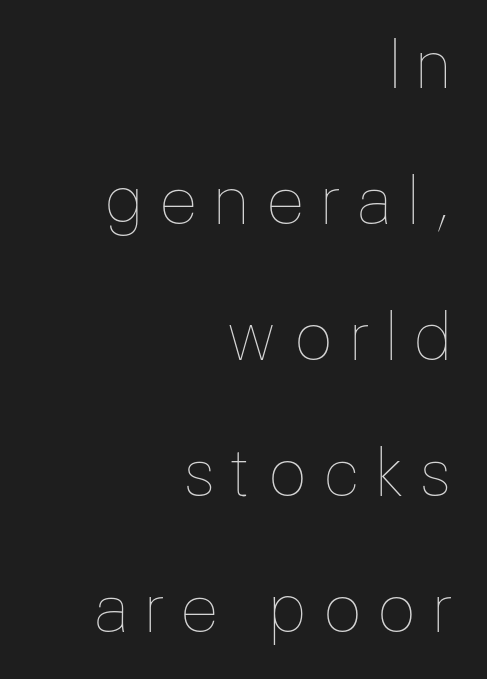
{"italic": "no", "bold": "no", "weight": "thin", "width": "normal", "stroke_contrast": "low", "x_height": "medium", "monospaced": "no", "underline": "no", "align": "right", "line_spacing": "loose", "line_spacing_ratio": 2.06, "letter_spacing": "wide", "letter_spacing_em": 0.21, "glyph_px": 66}
